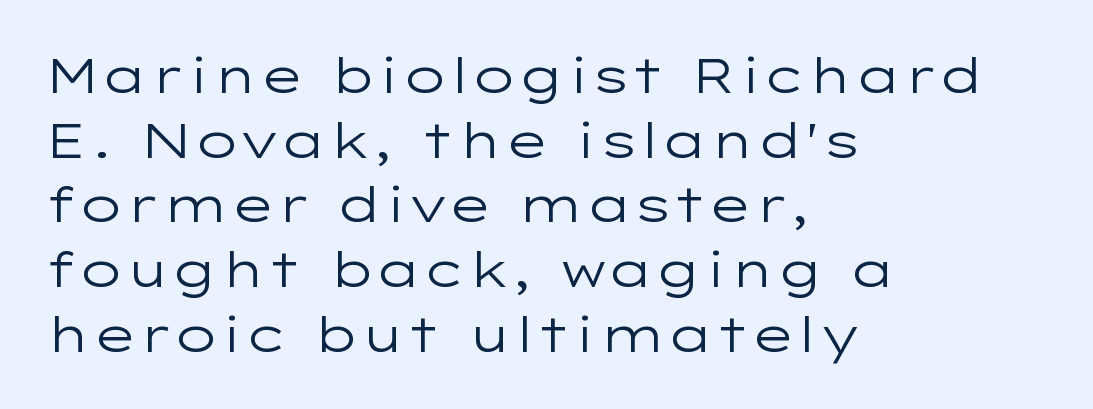
The image shows 49 px regular-weight, wide sans-serif type, upright; set left-aligned, normal line spacing (1.32x), normal letter spacing, not underlined; low stroke contrast and a medium x-height.
